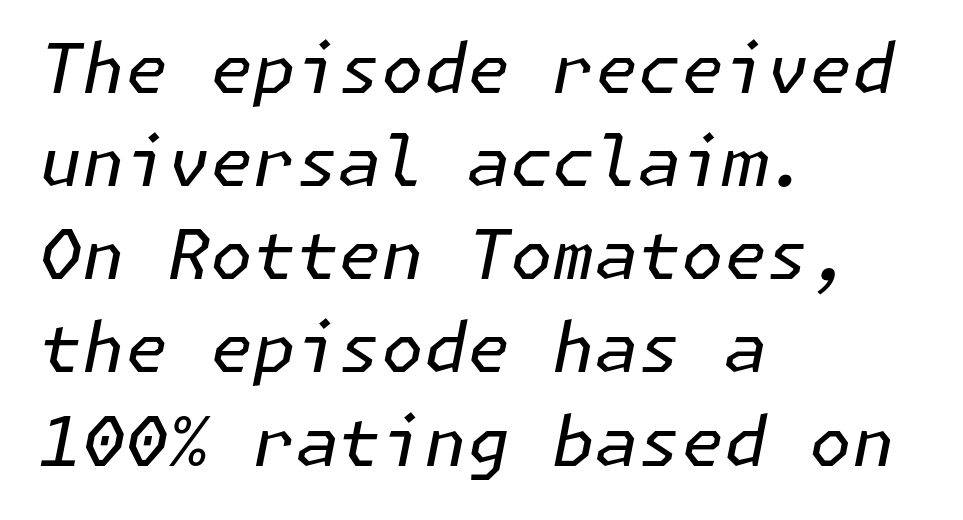
Q: Is the text bold? A: No.
Q: Is the text italic (slanted)? A: Yes, it leans right by about 11 degrees.
Q: Is the text underlined? A: No.
Q: How is the paragraph aligned? A: Left-aligned.
Q: Is the spacing between letters normal or unusually wide? A: Normal.
Q: Is the spacing between lines tight, normal or loose? A: Normal.
Q: Width (condensed, normal, or wide)? A: Normal.
Q: Stroke contrast? A: Low.
Q: x-height? A: Medium.
